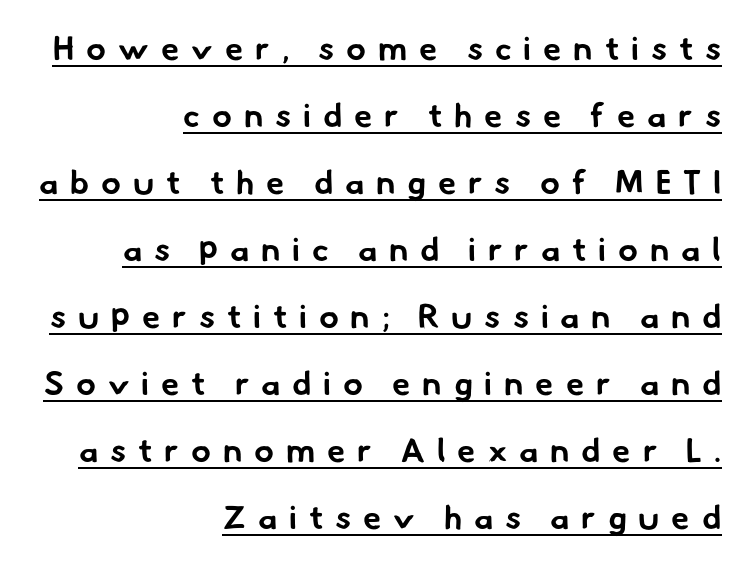
Q: Is the text bold? A: Yes.
Q: Is the typeface a serif or a sans-serif typeface? A: Sans-serif.
Q: Is the text underlined? A: Yes.
Q: How is the paragraph aligned? A: Right-aligned.
Q: Is the spacing between letters normal or unusually wide? A: Unusually wide.
Q: Is the spacing between lines tight, normal or loose? A: Loose.
Q: Width (condensed, normal, or wide)? A: Normal.
Q: Stroke contrast? A: Low.
Q: x-height? A: Small.
Q: Monospaced? A: No.
